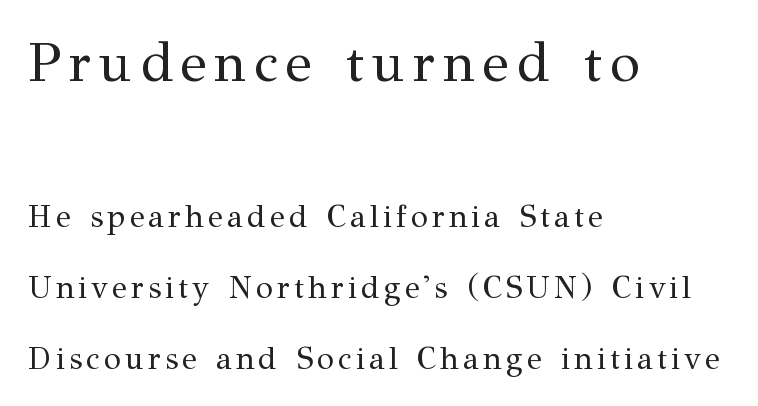
Q: Is the text bold? A: No.
Q: Is the text italic (slanted)? A: No, it is upright.
Q: Is the typeface a serif or a sans-serif typeface? A: Serif.
Q: Is the text underlined? A: No.
Q: How is the paragraph aligned? A: Left-aligned.
Q: Is the spacing between lines tight, normal or loose? A: Loose.
Q: Which block of text is set in a larger size, the first (top) or the second (bottom)? A: The first (top) one.
Q: Width (condensed, normal, or wide)? A: Normal.
Q: Stroke contrast? A: Medium.
Q: x-height? A: Medium.
Q: Monospaced? A: No.
